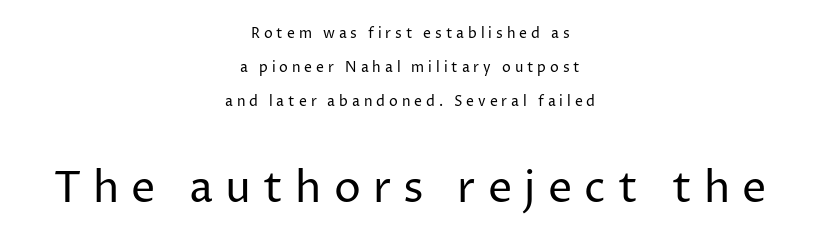
{"serif": "no", "italic": "no", "bold": "no", "weight": "regular", "width": "normal", "stroke_contrast": "low", "x_height": "medium", "monospaced": "no", "underline": "no", "align": "center", "line_spacing": "loose", "line_spacing_ratio": 2.43, "letter_spacing": "wide", "letter_spacing_em": 0.28, "larger_block": "second", "size_ratio": 3.07, "glyph_px": 43}
